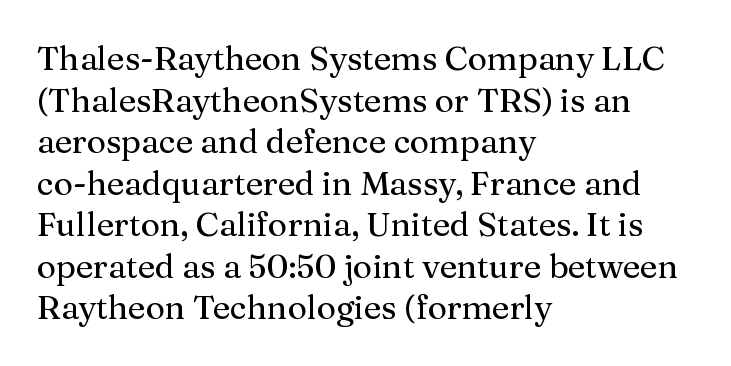
Q: Is the text italic (slanted)? A: No, it is upright.
Q: Is the typeface a serif or a sans-serif typeface? A: Serif.
Q: Is the text underlined? A: No.
Q: How is the paragraph aligned? A: Left-aligned.
Q: Is the spacing between letters normal or unusually wide? A: Normal.
Q: Is the spacing between lines tight, normal or loose? A: Normal.
Q: Width (condensed, normal, or wide)? A: Normal.
Q: Stroke contrast? A: Medium.
Q: x-height? A: Medium.
Q: Monospaced? A: No.
